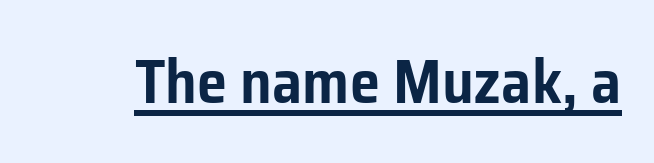
Q: Is the text italic (slanted)? A: No, it is upright.
Q: Is the typeface a serif or a sans-serif typeface? A: Sans-serif.
Q: Is the text underlined? A: Yes.
Q: Is the spacing between letters normal or unusually wide? A: Normal.
Q: Width (condensed, normal, or wide)? A: Normal.
Q: Stroke contrast? A: Low.
Q: x-height? A: Medium.
Q: Monospaced? A: No.
